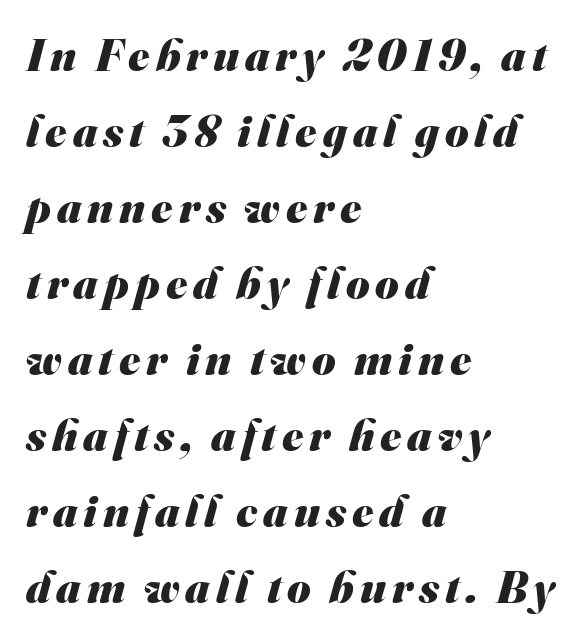
{"serif": "no", "bold": "yes", "weight": "heavy", "width": "normal", "stroke_contrast": "medium", "x_height": "small", "monospaced": "no", "underline": "no", "align": "left", "line_spacing": "normal", "line_spacing_ratio": 1.69, "glyph_px": 45}
